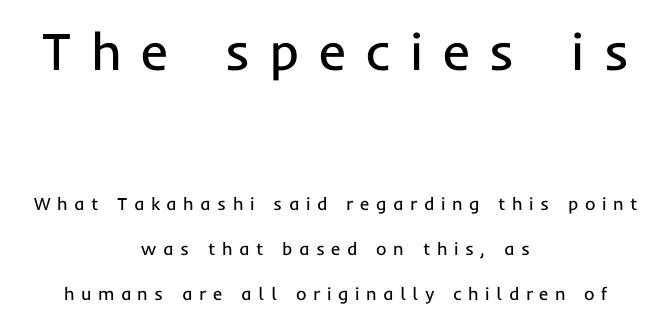
The image shows 53 px regular-weight sans-serif type, upright; set centered, loose line spacing (2.5x), unusually wide letter spacing (+0.36 em), not underlined; the first (top) block is 2.94x larger; low stroke contrast and a medium x-height.
